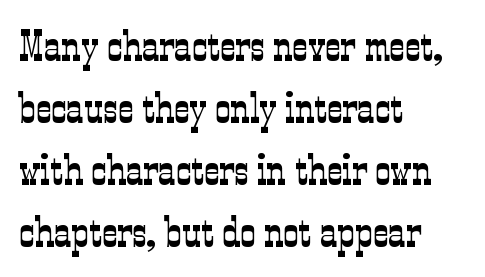
The image shows 43 px light, condensed serif type, upright; set left-aligned, normal line spacing (1.44x), normal letter spacing, not underlined; low stroke contrast and a medium x-height.
